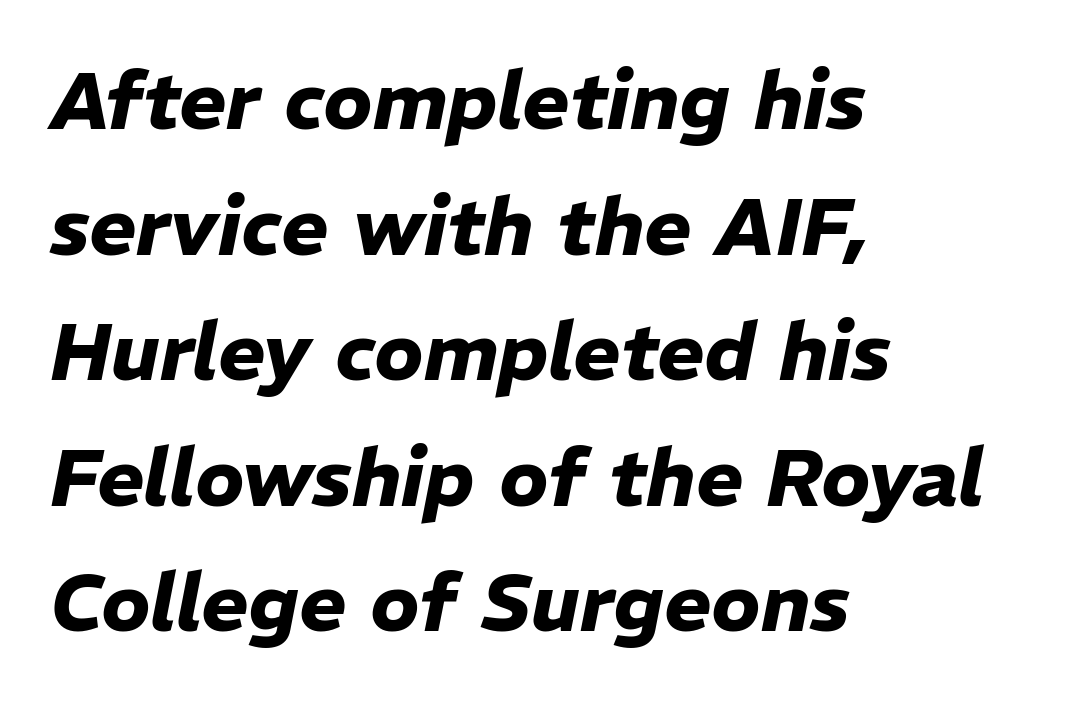
Q: Is the text bold? A: Yes.
Q: Is the text italic (slanted)? A: Yes, it leans right by about 11 degrees.
Q: Is the text underlined? A: No.
Q: How is the paragraph aligned? A: Left-aligned.
Q: Is the spacing between letters normal or unusually wide? A: Normal.
Q: Is the spacing between lines tight, normal or loose? A: Normal.
Q: Width (condensed, normal, or wide)? A: Normal.
Q: Stroke contrast? A: Low.
Q: x-height? A: Medium.
Q: Monospaced? A: No.
